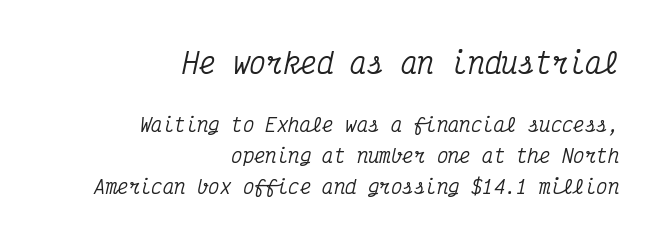
{"serif": "yes", "italic": "yes", "lean": "right", "slant_degrees": 12, "width": "condensed", "stroke_contrast": "medium", "x_height": "medium", "monospaced": "yes", "underline": "no", "align": "right", "line_spacing": "normal", "line_spacing_ratio": 1.63, "letter_spacing": "normal", "letter_spacing_em": 0.0, "larger_block": "first", "size_ratio": 1.47, "glyph_px": 28}
